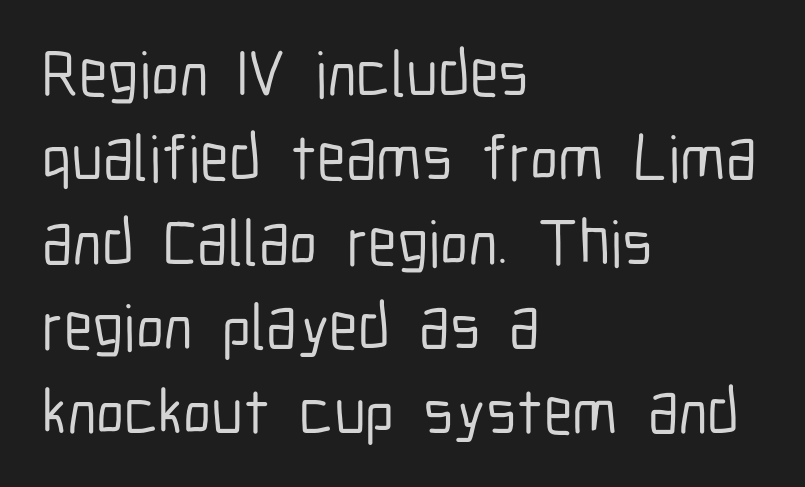
{"serif": "no", "italic": "no", "width": "condensed", "stroke_contrast": "low", "x_height": "medium", "monospaced": "no", "underline": "no", "align": "left", "line_spacing": "normal", "line_spacing_ratio": 1.3, "letter_spacing": "normal", "letter_spacing_em": 0.0, "glyph_px": 65}
